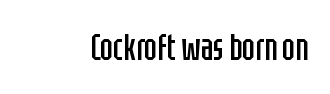
These glyphs show unthickened strokes, regular width or finer. Is the letter spacing exaggerated? No — it looks like the ordinary default. A roman cut, with each character standing at attention. Just letters on the line, the space beneath them empty. The letters carry no serifs — their stems end cleanly without finishing strokes. Is this a fixed-width face? No — the glyphs have proportional, varying widths.
